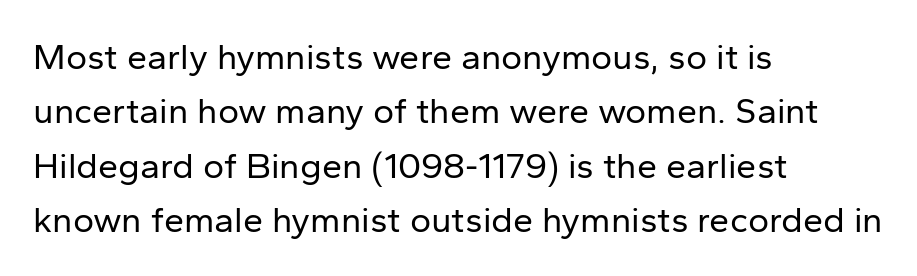
Decoration check: the copy has no underline. Quick note: interline space is typical. Spacing verdict: proportional, widths tailored to each character. Is there any slant? The stems are plumb. Stems and bowls with no extra thickness — not bold.
